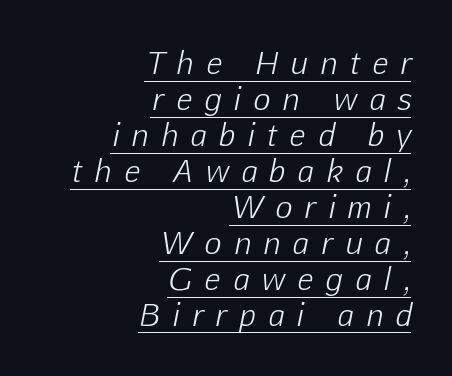
{"italic": "yes", "lean": "right", "slant_degrees": 12, "bold": "no", "weight": "light", "width": "normal", "stroke_contrast": "low", "x_height": "medium", "monospaced": "no", "underline": "yes", "align": "right", "line_spacing_ratio": 1.24, "letter_spacing": "wide", "letter_spacing_em": 0.45, "glyph_px": 29}
